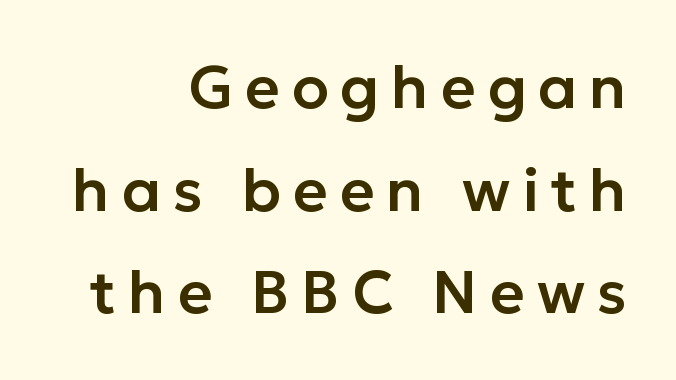
{"serif": "no", "italic": "no", "width": "normal", "stroke_contrast": "low", "x_height": "medium", "monospaced": "no", "underline": "no", "align": "right", "line_spacing_ratio": 1.71, "letter_spacing": "wide", "letter_spacing_em": 0.2, "glyph_px": 60}
